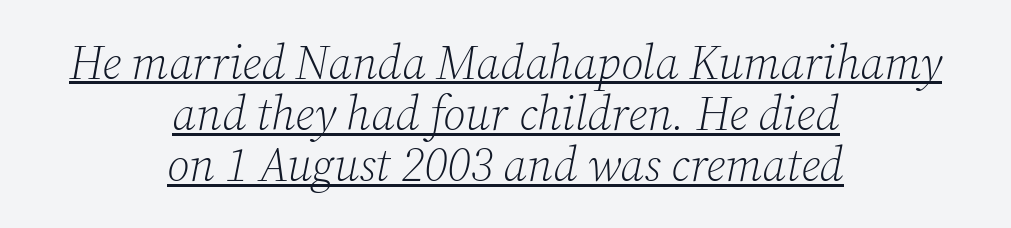
{"serif": "yes", "italic": "yes", "lean": "right", "slant_degrees": 12, "bold": "no", "weight": "light", "width": "normal", "stroke_contrast": "low", "x_height": "medium", "monospaced": "no", "underline": "yes", "align": "center", "line_spacing": "tight", "line_spacing_ratio": 1.09, "letter_spacing": "normal", "letter_spacing_em": 0.0, "glyph_px": 47}
